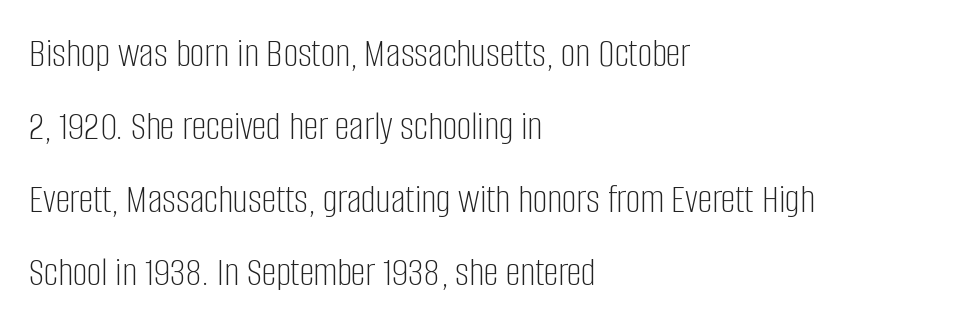
{"serif": "no", "italic": "no", "bold": "no", "weight": "light", "width": "condensed", "stroke_contrast": "low", "x_height": "large", "monospaced": "no", "underline": "no", "align": "left", "line_spacing_ratio": 1.78, "letter_spacing": "normal", "letter_spacing_em": 0.0, "glyph_px": 41}
